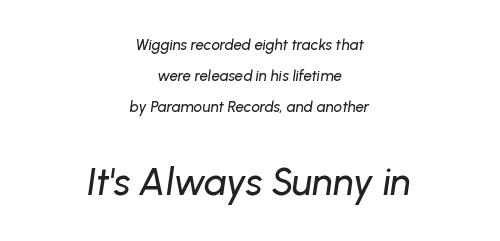
Line spacing here is loose. These two chunks differ in scale, with the bottom chunk taking the larger measure. The gap between lines stays unmarked. In CSS terms this would be text-align: center. Designer's note — italics engaged. Between one letter and the next there's only the usual sliver of space.
